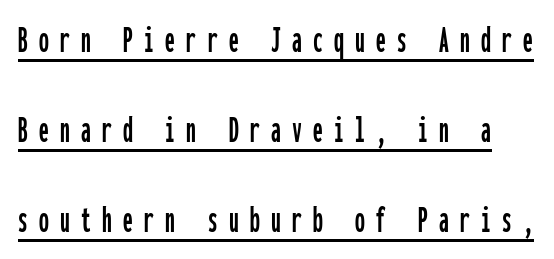
Every stem runs plumb, perpendicular to the baseline. The block of text is sparse from top to bottom, with ample space between rows. Every character here occupies the same horizontal width, giving the sample a typewriter-like rhythm. A typographer would call this underscored text.
